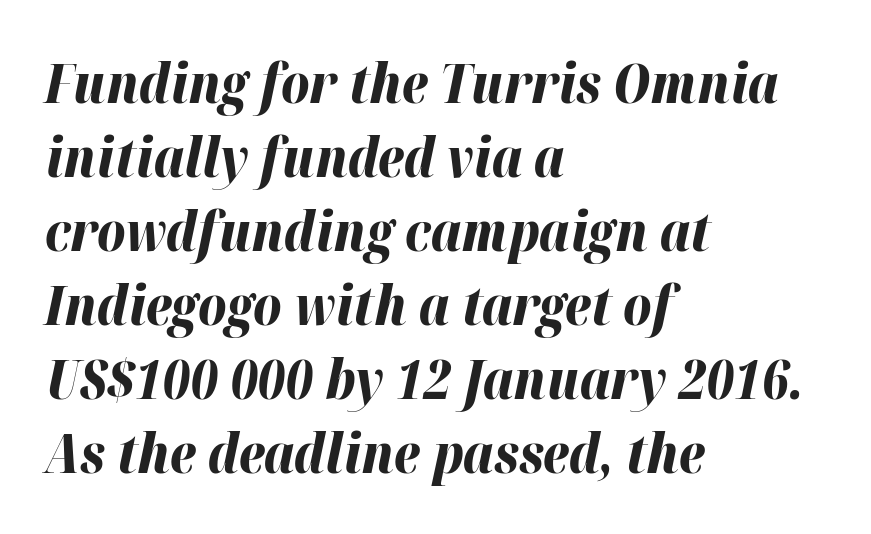
The image shows 54 px bold type, italic (leaning right); set left-aligned, normal line spacing (1.37x), normal letter spacing, not underlined; high stroke contrast and a medium x-height.
